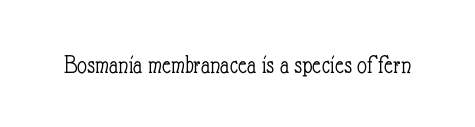
The image shows 27 px text type, upright; set normal letter spacing, not underlined.
